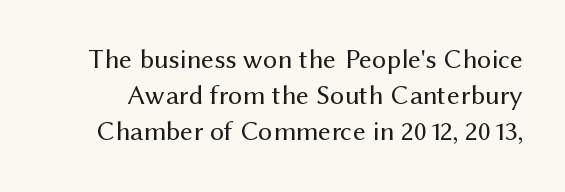
The rendering uses natural spacing where letterforms have individual widths. A typesetter would label this face a sans. The letters stand upright; this is a roman face. Is the type heavy? It reads as light-to-regular instead.
